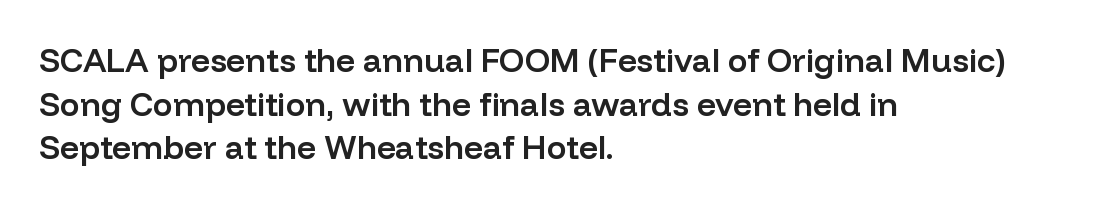
{"serif": "no", "italic": "no", "bold": "semi", "weight": "semibold", "width": "normal", "stroke_contrast": "low", "x_height": "medium", "monospaced": "no", "underline": "no", "align": "left", "line_spacing": "normal", "line_spacing_ratio": 1.32, "letter_spacing": "normal", "letter_spacing_em": 0.0, "glyph_px": 33}
